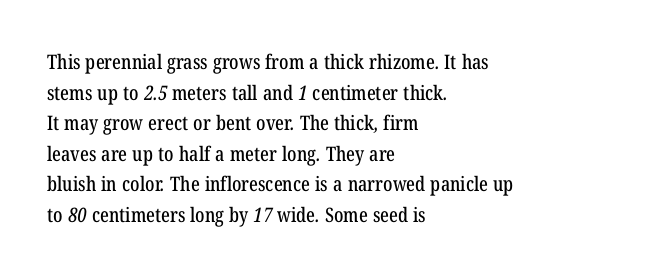
Glyph-to-glyph distance matches everyday printed text. The strip under each line holds only bare page. The line-height multiplier appears to be the usual default. The ragged edge is on the right, which tells us the setting is flush left.
